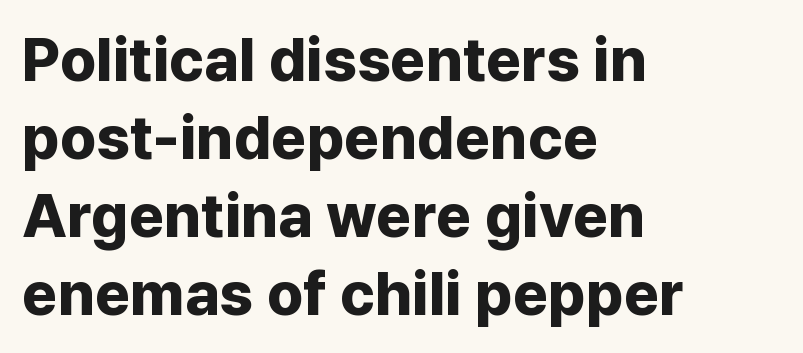
Q: Is the text bold? A: Yes.
Q: Is the text italic (slanted)? A: No, it is upright.
Q: Is the typeface a serif or a sans-serif typeface? A: Sans-serif.
Q: Is the text underlined? A: No.
Q: How is the paragraph aligned? A: Left-aligned.
Q: Is the spacing between letters normal or unusually wide? A: Normal.
Q: Is the spacing between lines tight, normal or loose? A: Normal.
Q: Width (condensed, normal, or wide)? A: Normal.
Q: Stroke contrast? A: Low.
Q: x-height? A: Medium.
Q: Monospaced? A: No.
